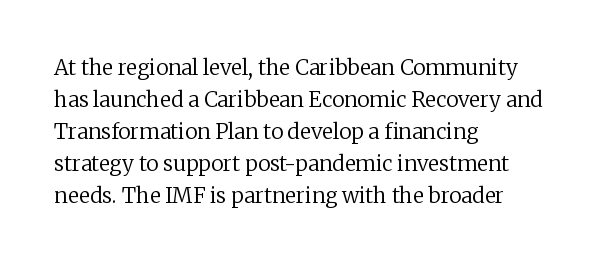
{"italic": "no", "bold": "no", "underline": "no", "align": "left", "line_spacing": "normal", "line_spacing_ratio": 1.52, "letter_spacing": "normal", "letter_spacing_em": 0.0, "glyph_px": 21}
